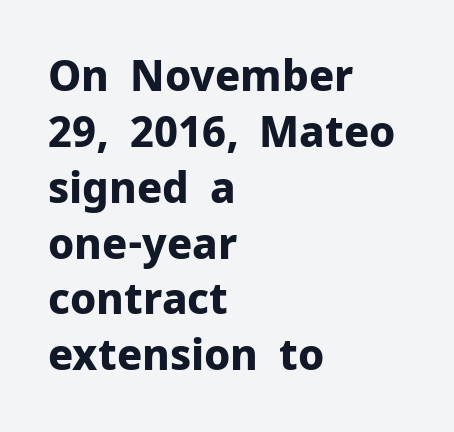
The image shows 42 px bold sans-serif type, upright; set left-aligned, normal line spacing (1.33x), normal letter spacing, not underlined; low stroke contrast and a medium x-height.
